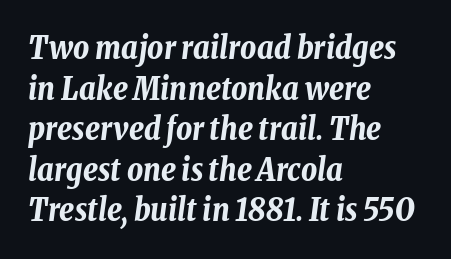
Weight: bold. Underline: absent. Layout note: lines flush left. Whoever set this chose a conventional vertical rhythm. The face used here has a pronounced slope to its letters.
